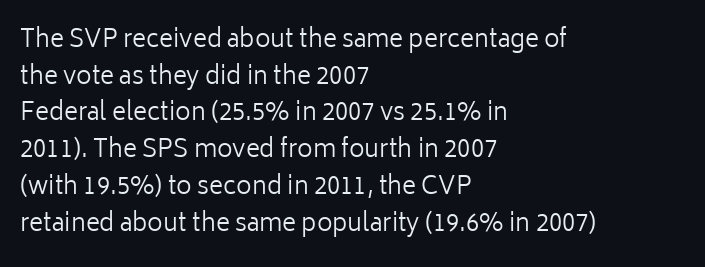
Q: Is the text bold? A: No.
Q: Is the text italic (slanted)? A: No, it is upright.
Q: Is the text underlined? A: No.
Q: How is the paragraph aligned? A: Left-aligned.
Q: Is the spacing between letters normal or unusually wide? A: Normal.
Q: Is the spacing between lines tight, normal or loose? A: Normal.
